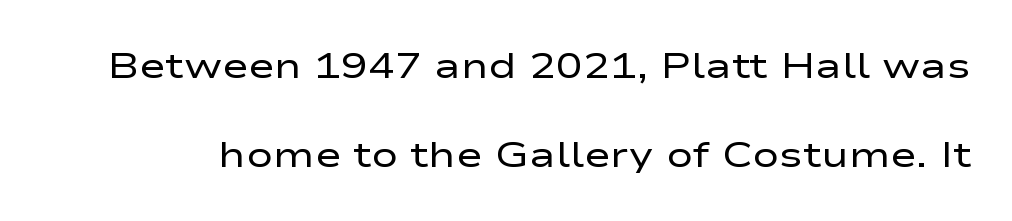
The image shows 36 px regular-weight, wide sans-serif type, upright; set loose line spacing (2.46x), normal letter spacing, not underlined; low stroke contrast and a medium x-height.
